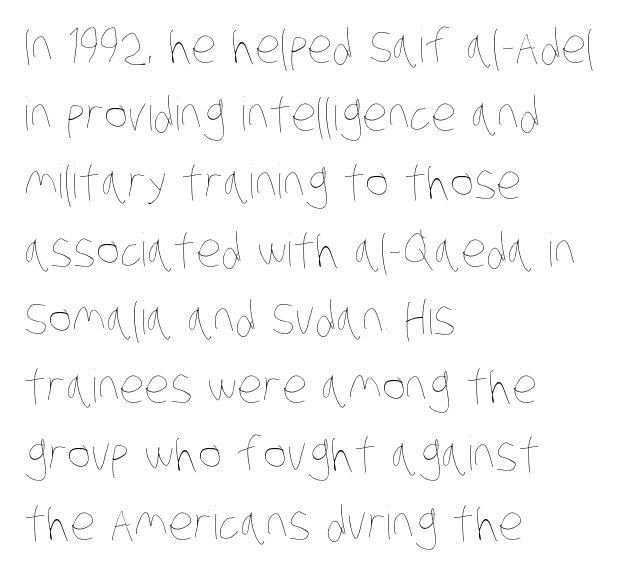
The letters sit at their default tracking, neither squeezed nor spread. Which margin do the lines hug? The left one — the right edge is uneven. The rows are spaced the way most documents space them. Quick note: underline off.
